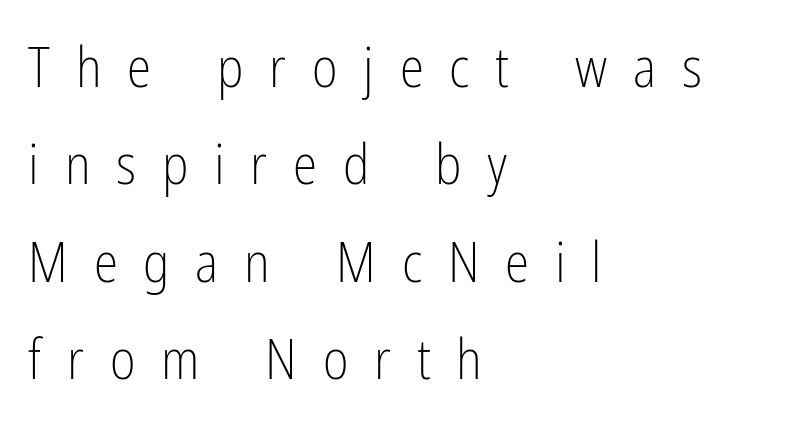
The image shows 55 px light, condensed sans-serif type, upright; set left-aligned, line spacing 1.77x, unusually wide letter spacing (+0.47 em), not underlined; low stroke contrast and a medium x-height.
